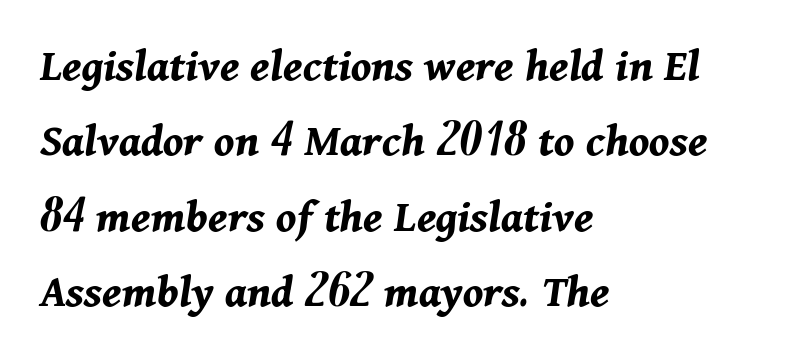
The space beneath each line is pristine and unruled. This is heavy type, rendered in bold. This sample uses an oblique cut, with every glyph tilted off the vertical. Character widths vary here, with narrow letters taking less room than wide ones. This rendering uses left alignment, leaving the right contour irregular.
